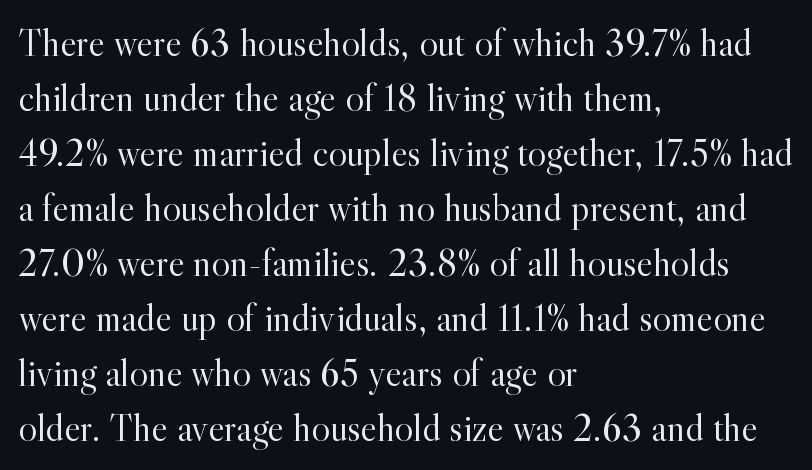
Q: Is the text bold? A: No.
Q: Is the text italic (slanted)? A: No, it is upright.
Q: Is the typeface a serif or a sans-serif typeface? A: Serif.
Q: Is the text underlined? A: No.
Q: How is the paragraph aligned? A: Left-aligned.
Q: Is the spacing between letters normal or unusually wide? A: Normal.
Q: Is the spacing between lines tight, normal or loose? A: Normal.
Q: Width (condensed, normal, or wide)? A: Normal.
Q: x-height? A: Small.
Q: Monospaced? A: No.
